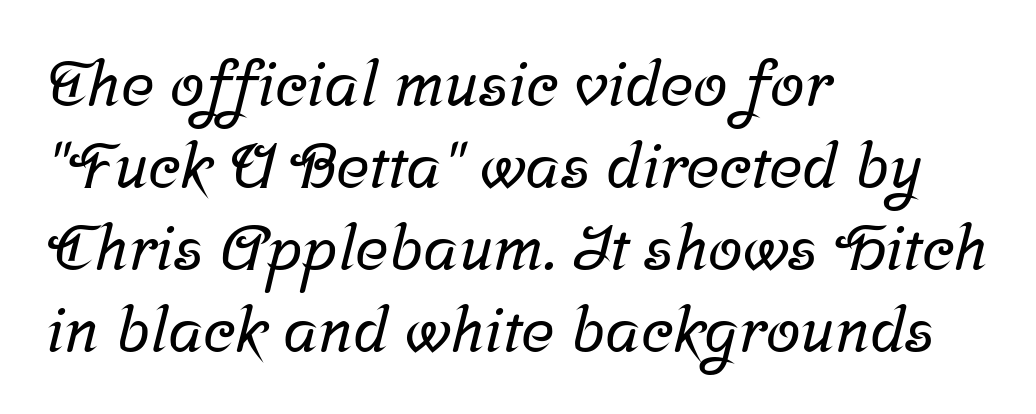
The image shows 63 px text type; set left-aligned, normal line spacing (1.3x), normal letter spacing, not underlined; low stroke contrast and a medium x-height.
